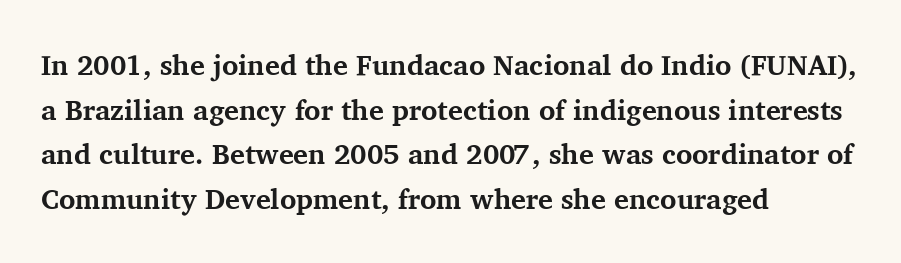
{"serif": "yes", "italic": "no", "bold": "yes", "weight": "bold", "width": "normal", "stroke_contrast": "medium", "x_height": "medium", "monospaced": "no", "underline": "no", "align": "left", "line_spacing": "normal", "line_spacing_ratio": 1.59, "letter_spacing": "normal", "letter_spacing_em": 0.0, "glyph_px": 28}
